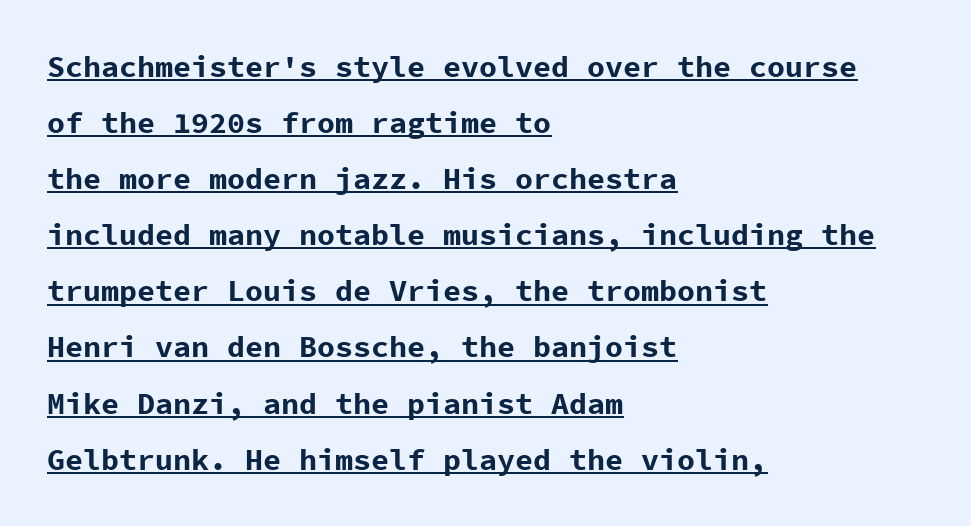
What weight is shown? A full bold with thick strokes. Does the lettering tilt? It doesn't — this is upright. Decoration check: the copy is underlined. Is the block centered? No — it sits flush against the left margin. The characters display no serif detailing; their extremities are plain.
